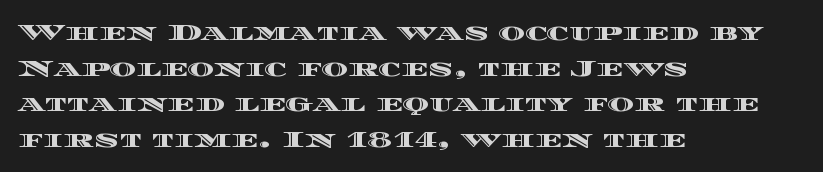
Every row of glyphs begins at an identical x-position on the left. The passage shown has conventional tracking throughout. A typesetter would mark this as roman, not italic. Letters rest on an invisible, unmarked baseline. In terms of leading, this rendering sits right in the middle.
